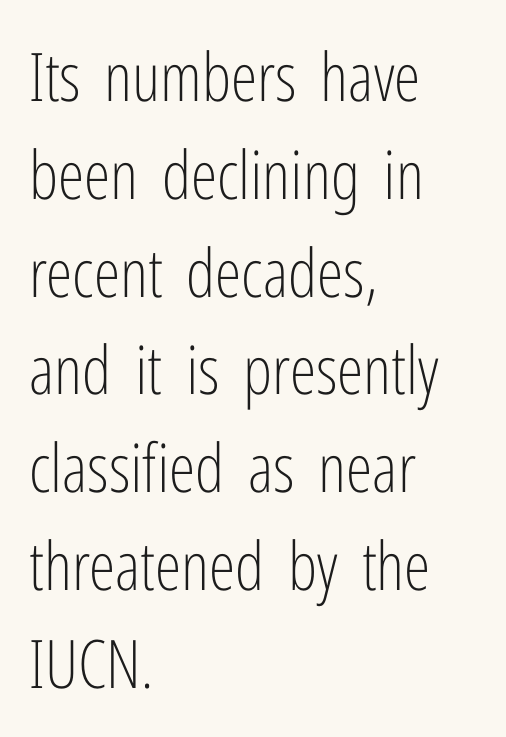
Examine the stroke ends and you'll find no serifs. Each letter keeps its own natural width here, so spacing adapts to shape. Weight class: somewhere from thin through regular. How are the letters spaced? Ordinarily, with no added tracking. Beneath every word, the page is bare.
